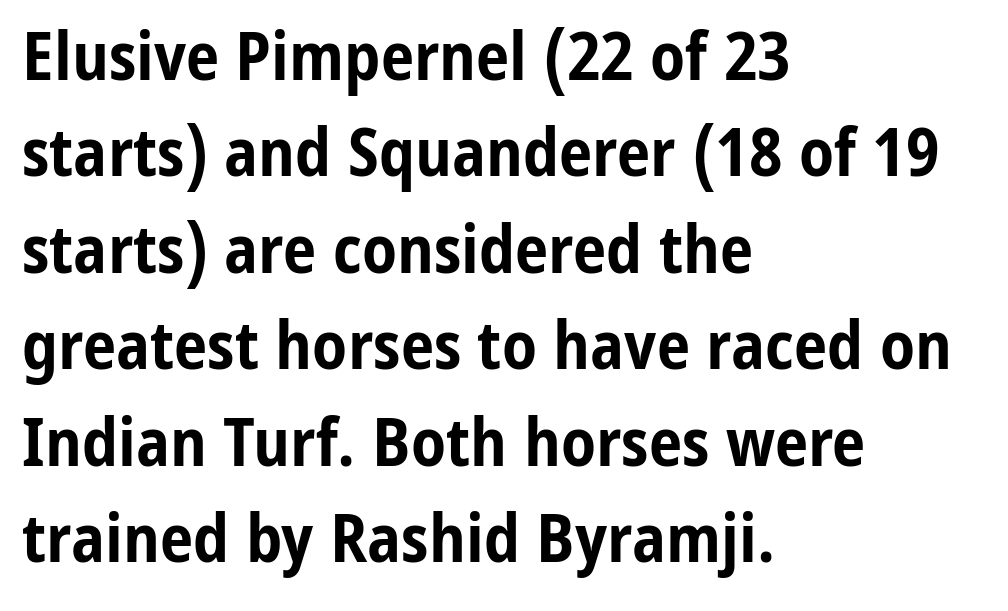
Q: Is the text bold? A: Yes.
Q: Is the text italic (slanted)? A: No, it is upright.
Q: Is the typeface a serif or a sans-serif typeface? A: Sans-serif.
Q: Is the text underlined? A: No.
Q: How is the paragraph aligned? A: Left-aligned.
Q: Is the spacing between letters normal or unusually wide? A: Normal.
Q: Is the spacing between lines tight, normal or loose? A: Normal.
Q: Width (condensed, normal, or wide)? A: Condensed.
Q: Stroke contrast? A: Low.
Q: x-height? A: Medium.
Q: Monospaced? A: No.
